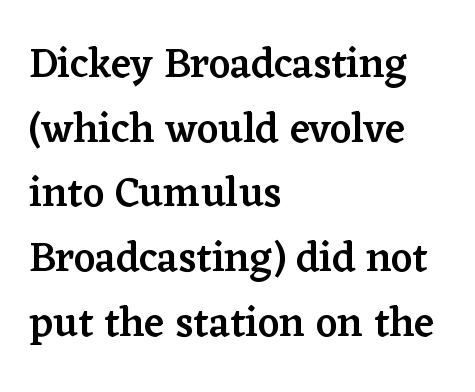
The passage shown is semibold, sitting just below true bold. Tall strokes in this sample are plumb rather than angled. This sample is left-justified, so line endings fall wherever the words run out. Observe the ordinary spacing: letters are neighbours, not strangers.
